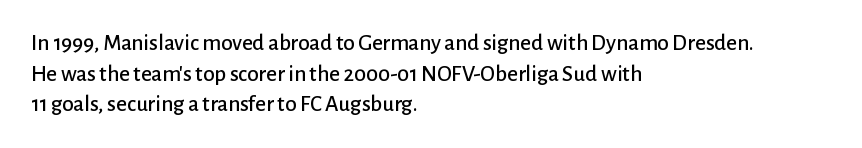
{"italic": "no", "underline": "no", "align": "left", "line_spacing": "normal", "line_spacing_ratio": 1.33, "letter_spacing": "normal", "letter_spacing_em": 0.0, "glyph_px": 23}
